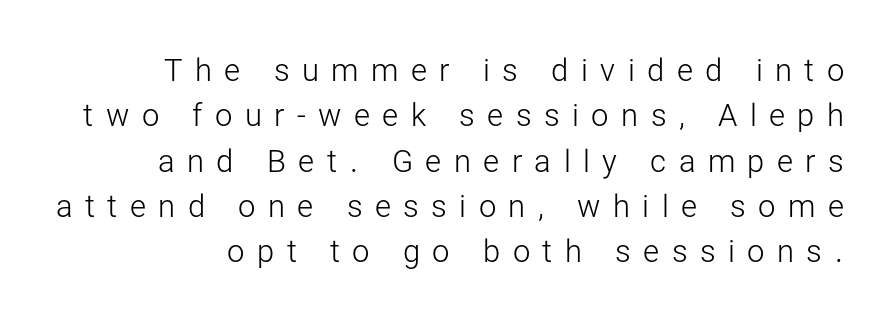
The image shows 31 px light sans-serif type, upright; set normal line spacing (1.46x), unusually wide letter spacing (+0.4 em), not underlined; low stroke contrast and a medium x-height.
